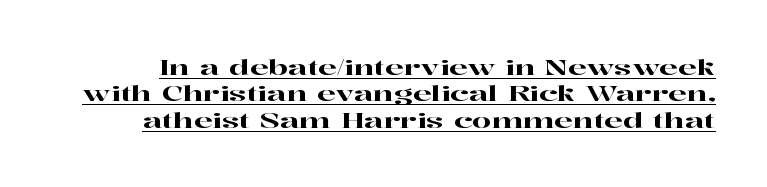
The image shows 22 px text type, upright; set line spacing 1.2x, normal letter spacing, underlined.
